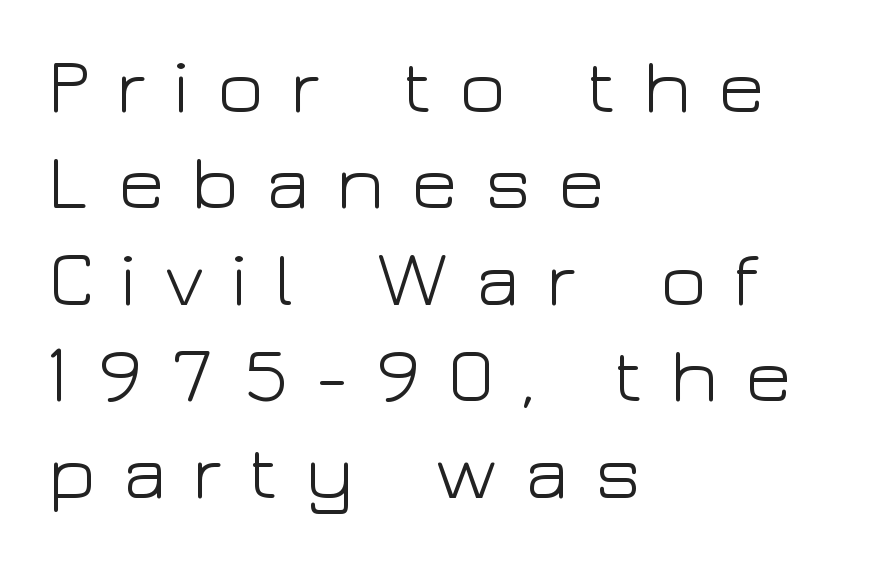
{"serif": "no", "italic": "no", "bold": "no", "weight": "light", "width": "wide", "stroke_contrast": "low", "x_height": "medium", "monospaced": "no", "underline": "no", "align": "left", "line_spacing_ratio": 1.22, "letter_spacing": "wide", "letter_spacing_em": 0.31, "glyph_px": 79}
